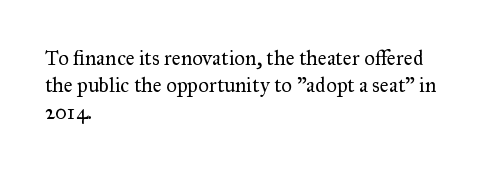
These lines keep a tight, regular rhythm from letter to letter. The rows are spaced the way most documents space them. Nothing heavy about these letters — not bold at all. A roman cut, with each character standing at attention. Check under the words: just untouched page. All the whitespace from short lines collects on the right.
